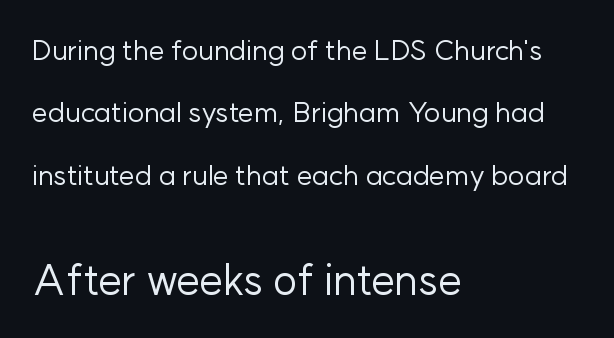
Q: Is the text bold? A: No.
Q: Is the text italic (slanted)? A: No, it is upright.
Q: Is the typeface a serif or a sans-serif typeface? A: Sans-serif.
Q: Is the text underlined? A: No.
Q: How is the paragraph aligned? A: Left-aligned.
Q: Is the spacing between letters normal or unusually wide? A: Normal.
Q: Is the spacing between lines tight, normal or loose? A: Loose.
Q: Which block of text is set in a larger size, the first (top) or the second (bottom)? A: The second (bottom) one.
Q: Width (condensed, normal, or wide)? A: Normal.
Q: Stroke contrast? A: Low.
Q: x-height? A: Medium.
Q: Monospaced? A: No.
